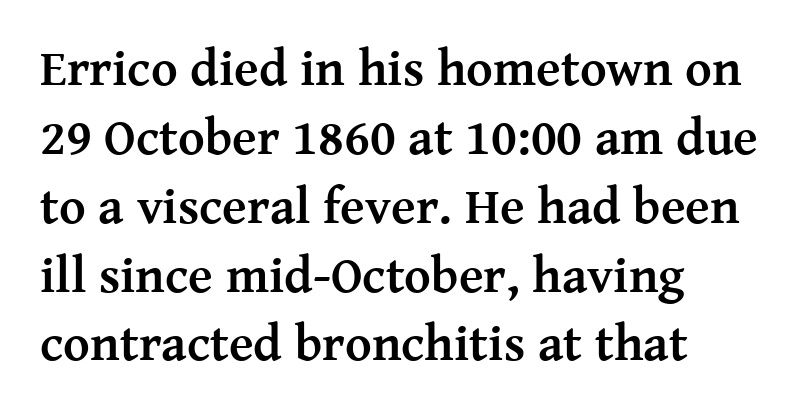
The image shows 51 px semibold serif type, upright; set left-aligned, normal line spacing (1.35x), normal letter spacing, not underlined; medium stroke contrast and a medium x-height.
